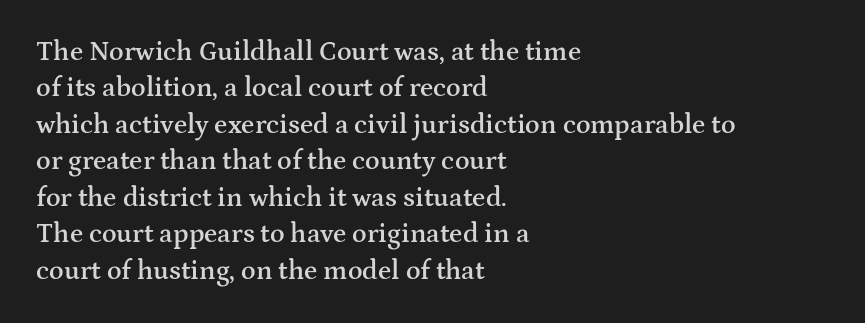
Q: Is the text bold? A: Semi-bold.
Q: Is the text italic (slanted)? A: No, it is upright.
Q: Is the text underlined? A: No.
Q: How is the paragraph aligned? A: Left-aligned.
Q: Is the spacing between letters normal or unusually wide? A: Normal.
Q: Is the spacing between lines tight, normal or loose? A: Normal.
